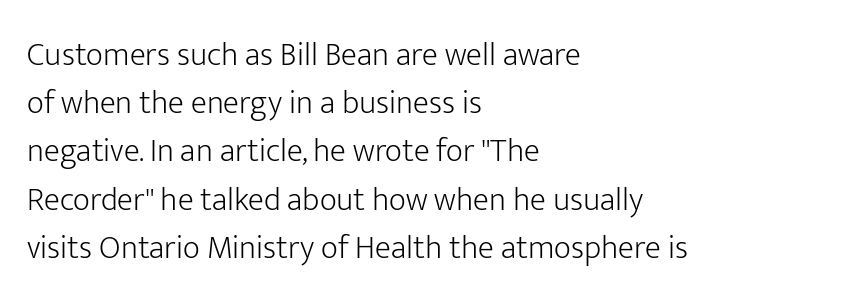
Q: Is the text bold? A: No.
Q: Is the text italic (slanted)? A: No, it is upright.
Q: Is the typeface a serif or a sans-serif typeface? A: Sans-serif.
Q: Is the text underlined? A: No.
Q: How is the paragraph aligned? A: Left-aligned.
Q: Is the spacing between letters normal or unusually wide? A: Normal.
Q: Is the spacing between lines tight, normal or loose? A: Normal.
Q: Width (condensed, normal, or wide)? A: Normal.
Q: Stroke contrast? A: Low.
Q: x-height? A: Medium.
Q: Monospaced? A: No.
